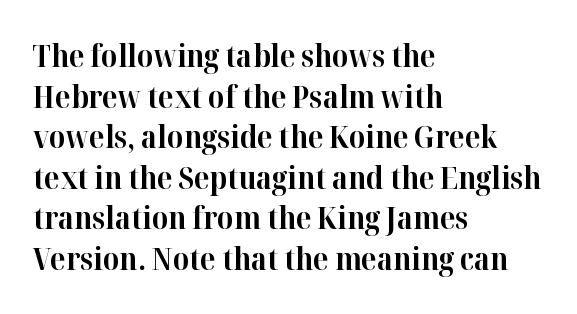
{"serif": "yes", "italic": "no", "bold": "yes", "weight": "bold", "width": "normal", "stroke_contrast": "high", "x_height": "medium", "monospaced": "no", "underline": "no", "align": "left", "line_spacing": "normal", "line_spacing_ratio": 1.31, "letter_spacing": "normal", "letter_spacing_em": 0.0, "glyph_px": 31}
